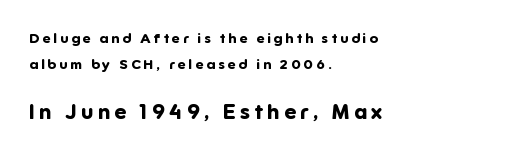
Q: Is the text bold? A: Yes.
Q: Is the text italic (slanted)? A: No, it is upright.
Q: Is the text underlined? A: No.
Q: How is the paragraph aligned? A: Left-aligned.
Q: Is the spacing between letters normal or unusually wide? A: Unusually wide.
Q: Which block of text is set in a larger size, the first (top) or the second (bottom)? A: The second (bottom) one.
